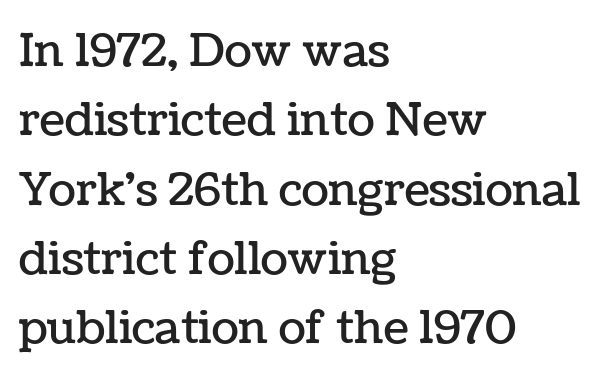
Is there any slant? The stems are plumb. Regarding leading, the lines here are spaced in the standard way. The compositor pushed each line to the left boundary. Descenders hang freely into open space. The letters sit at their default tracking, neither squeezed nor spread.
